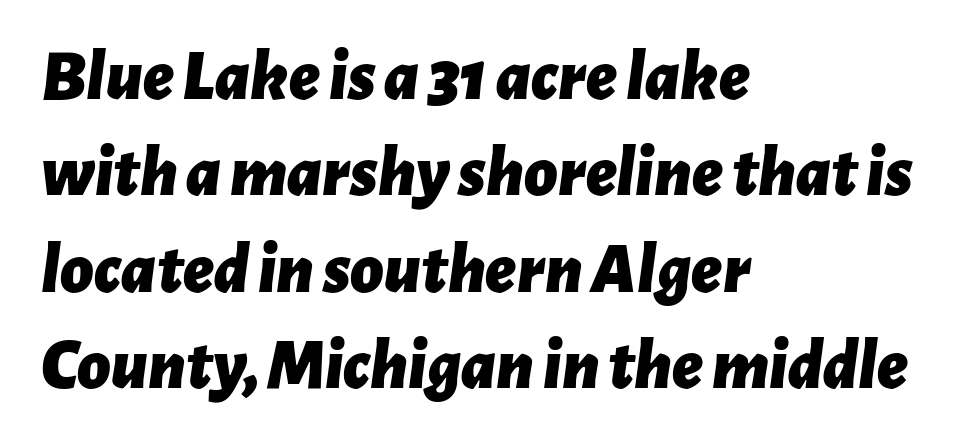
{"italic": "yes", "lean": "right", "slant_degrees": 7, "bold": "yes", "weight": "bold", "width": "normal", "stroke_contrast": "low", "x_height": "medium", "monospaced": "no", "underline": "no", "align": "left", "line_spacing": "normal", "line_spacing_ratio": 1.34, "letter_spacing": "normal", "letter_spacing_em": 0.0, "glyph_px": 72}
